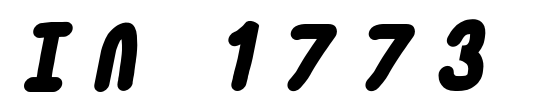
A bare baseline throughout the passage. Classification — sans serif. Is the type bold? Yes — the strokes are clearly thick and heavy. The tracking reads as deliberately expanded to a designer's eye.
